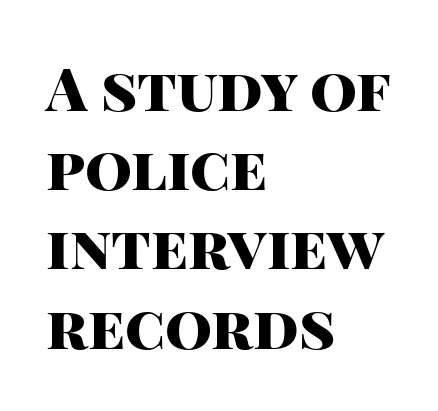
{"serif": "no", "italic": "no", "bold": "yes", "weight": "heavy", "width": "normal", "stroke_contrast": "high", "x_height": "large", "monospaced": "no", "underline": "no", "align": "left", "line_spacing": "normal", "line_spacing_ratio": 1.32, "letter_spacing": "normal", "letter_spacing_em": 0.0, "glyph_px": 60}
